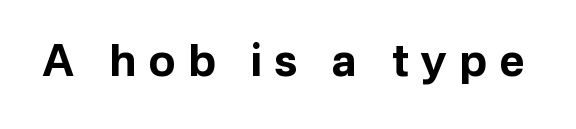
Q: Is the text bold? A: Yes.
Q: Is the text italic (slanted)? A: No, it is upright.
Q: Is the typeface a serif or a sans-serif typeface? A: Sans-serif.
Q: Is the text underlined? A: No.
Q: Is the spacing between letters normal or unusually wide? A: Unusually wide.
Q: Width (condensed, normal, or wide)? A: Normal.
Q: Stroke contrast? A: Low.
Q: x-height? A: Medium.
Q: Monospaced? A: No.
